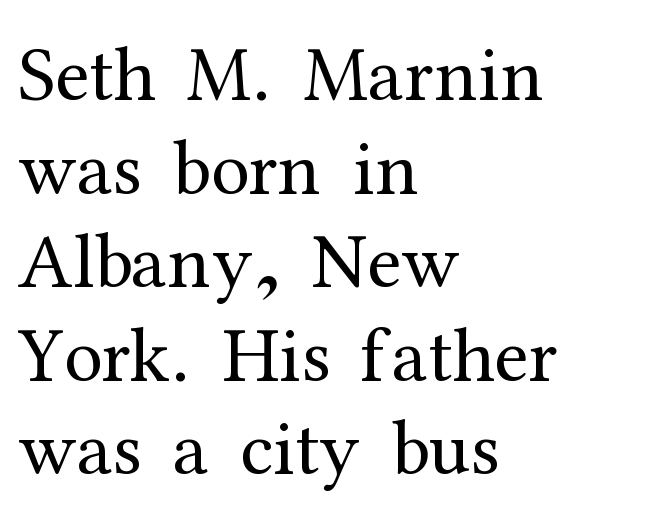
{"serif": "yes", "italic": "no", "bold": "no", "weight": "regular", "width": "normal", "stroke_contrast": "medium", "x_height": "medium", "monospaced": "no", "underline": "no", "align": "left", "line_spacing_ratio": 1.2, "letter_spacing": "normal", "letter_spacing_em": 0.0, "glyph_px": 78}
